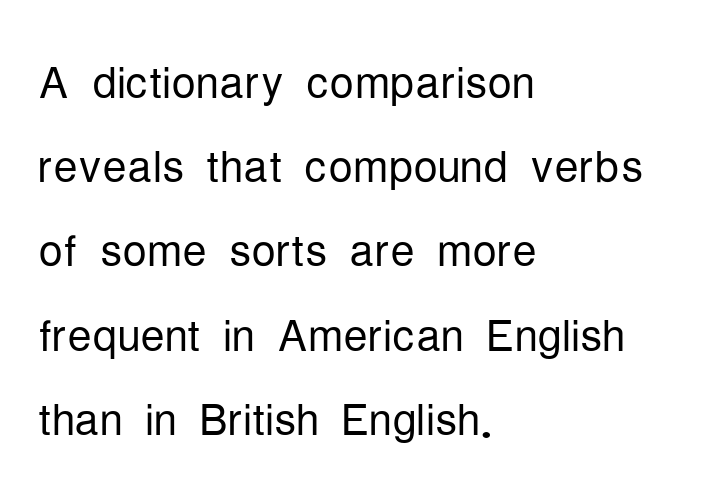
{"serif": "no", "italic": "no", "bold": "no", "weight": "light", "width": "condensed", "stroke_contrast": "low", "x_height": "medium", "monospaced": "no", "underline": "no", "align": "left", "line_spacing": "normal", "line_spacing_ratio": 1.38, "letter_spacing": "normal", "letter_spacing_em": 0.0, "glyph_px": 61}
